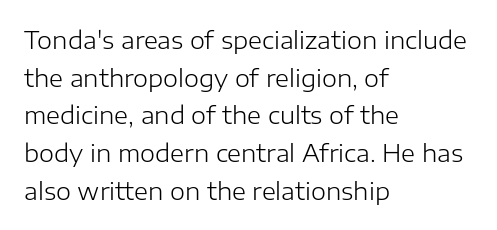
The image shows 24 px text type, upright; set left-aligned, normal line spacing (1.57x), normal letter spacing, not underlined.
